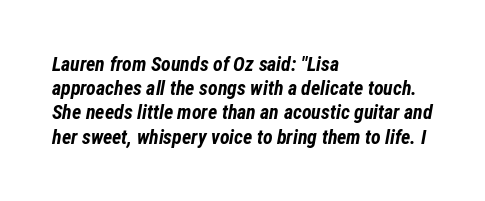
{"italic": "yes", "lean": "right", "slant_degrees": 12, "bold": "yes", "underline": "no", "align": "left", "line_spacing_ratio": 1.21, "letter_spacing": "normal", "letter_spacing_em": 0.0, "glyph_px": 20}
